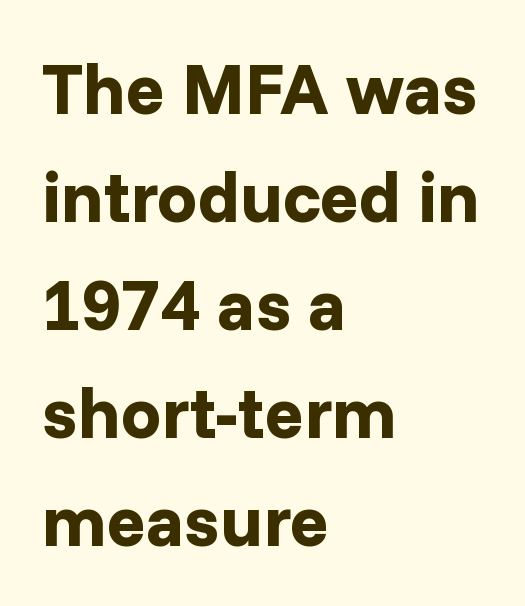
The image shows 72 px bold sans-serif type, upright; set left-aligned, normal line spacing (1.5x), normal letter spacing, not underlined; low stroke contrast and a medium x-height.
